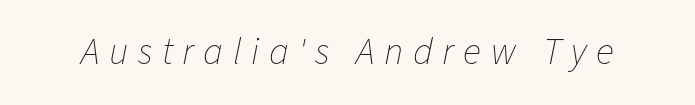
The image shows 38 px thin type, italic (leaning right); set unusually wide letter spacing (+0.25 em), not underlined; low stroke contrast and a medium x-height.
